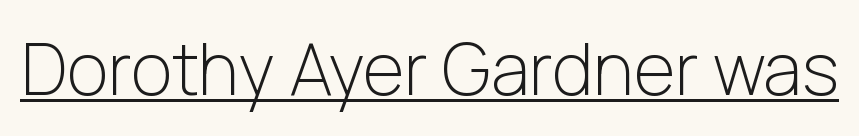
{"serif": "no", "italic": "no", "bold": "no", "weight": "light", "width": "normal", "stroke_contrast": "low", "x_height": "medium", "monospaced": "no", "underline": "yes", "letter_spacing": "normal", "letter_spacing_em": 0.0, "glyph_px": 71}
